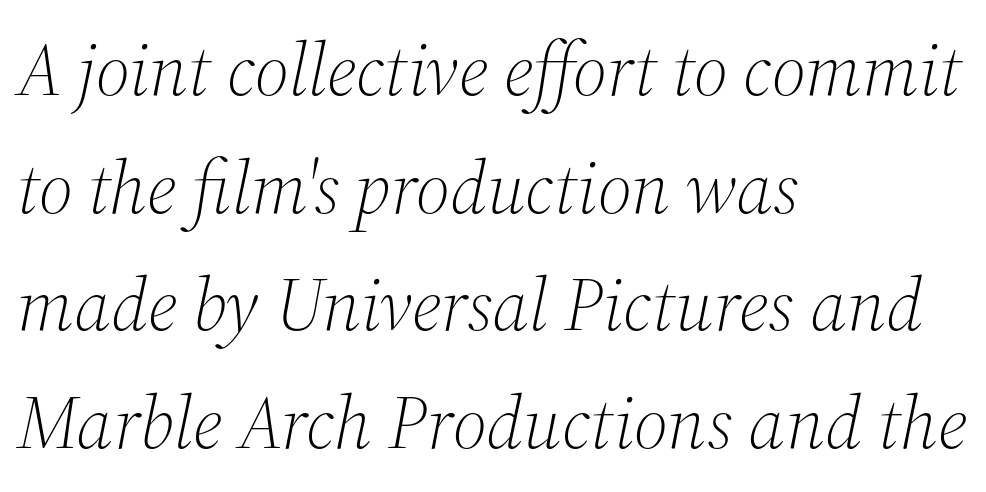
Varying glyph widths throughout — classic text-font behaviour. The block of text has a typical density, with ordinary space between rows. Where is the straight margin? On the left. Stems and bowls with no extra thickness — not bold. The glyphs in this specimen are seriffed. Spacing between characters is what you'd get straight out of the box.
